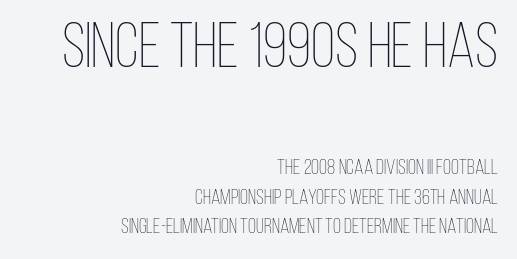
Character size in the leading block exceeds that of the trailing block. Short note: letters normally spaced. This sample has the flowing, uneven cadence of proportional lettering. Does the copy run flush right? Yes — the right margin is perfectly even.
